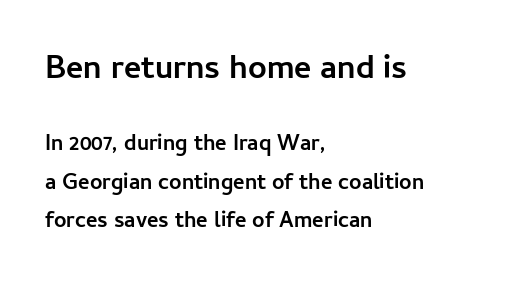
The image shows 33 px semibold sans-serif type, upright; set left-aligned, line spacing 1.73x, normal letter spacing, not underlined; the first (top) block is 1.5x larger; low stroke contrast and a medium x-height.
